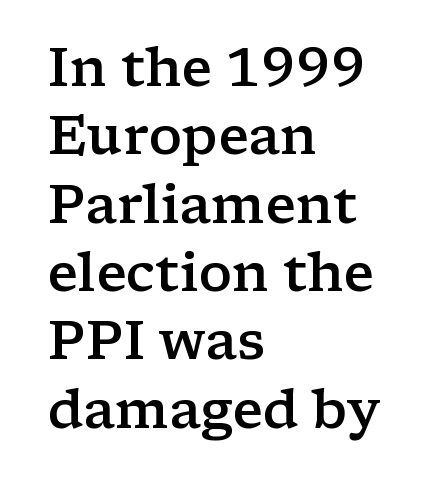
Q: Is the text bold? A: Semi-bold.
Q: Is the text italic (slanted)? A: No, it is upright.
Q: Is the typeface a serif or a sans-serif typeface? A: Serif.
Q: Is the text underlined? A: No.
Q: How is the paragraph aligned? A: Left-aligned.
Q: Is the spacing between letters normal or unusually wide? A: Normal.
Q: Is the spacing between lines tight, normal or loose? A: Normal.
Q: Width (condensed, normal, or wide)? A: Wide.
Q: Stroke contrast? A: Low.
Q: x-height? A: Medium.
Q: Monospaced? A: No.
